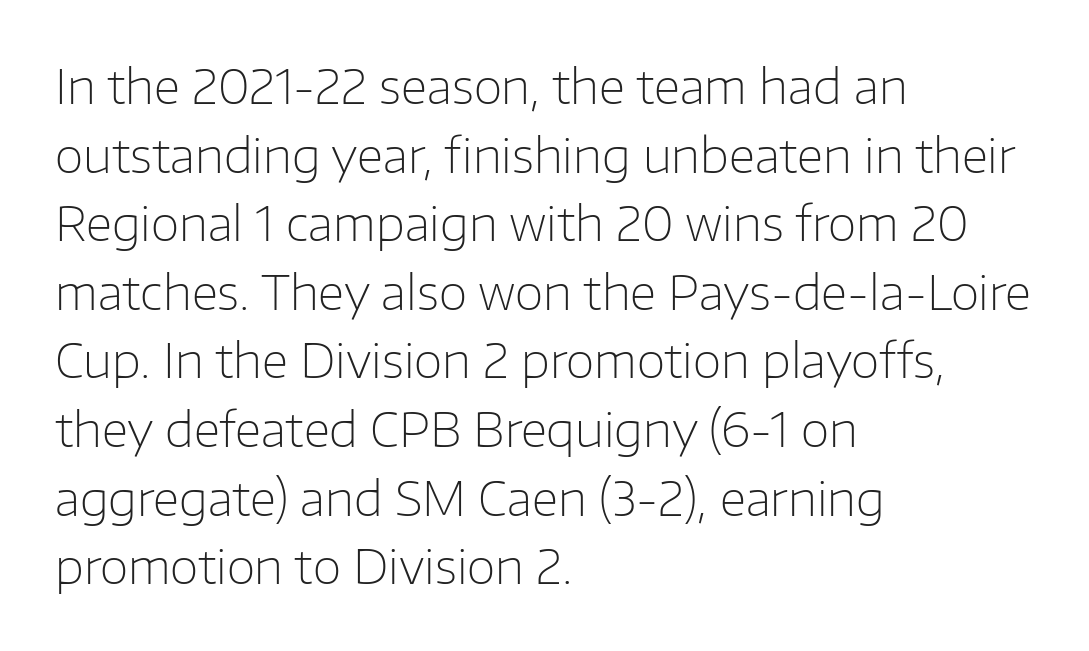
{"serif": "no", "italic": "no", "bold": "no", "weight": "light", "width": "normal", "stroke_contrast": "low", "x_height": "medium", "monospaced": "no", "underline": "no", "align": "left", "line_spacing": "normal", "line_spacing_ratio": 1.46, "letter_spacing": "normal", "letter_spacing_em": 0.0, "glyph_px": 47}
